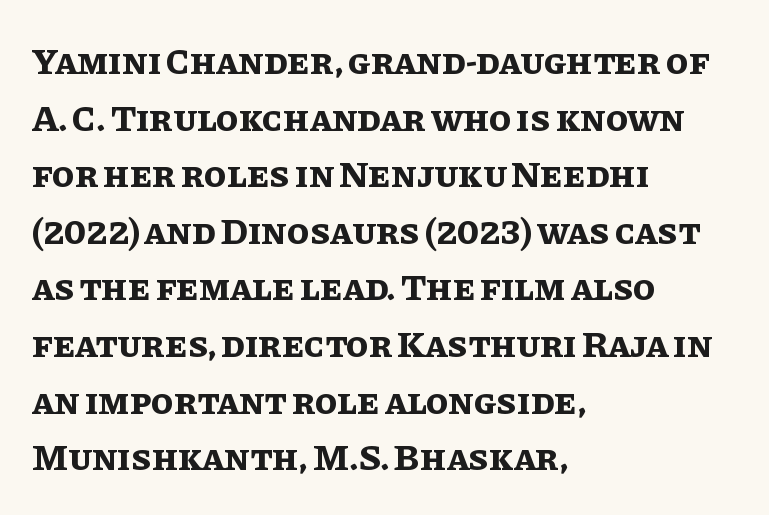
Baseline-to-baseline distance is the conventional proportion of letter height. Letters rest on an invisible, unmarked baseline. Students, note that the glyphs here touch the page at normal intervals. Looks like regular typesetting: each glyph gets only the width it needs. Set as a true bold cut, around the 700 mark. Where is the straight margin? On the left.
